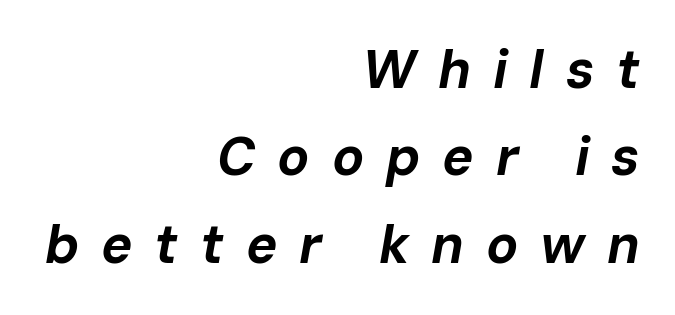
{"italic": "yes", "lean": "right", "slant_degrees": 10, "bold": "yes", "weight": "bold", "width": "normal", "stroke_contrast": "low", "x_height": "medium", "monospaced": "no", "underline": "no", "align": "right", "line_spacing": "normal", "line_spacing_ratio": 1.65, "letter_spacing": "wide", "letter_spacing_em": 0.41, "glyph_px": 53}
